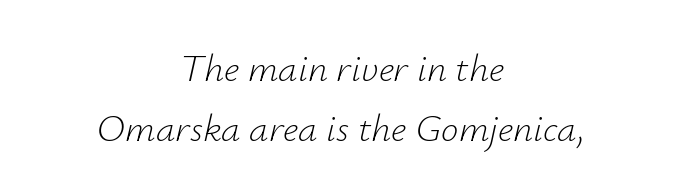
Q: Is the text bold? A: No.
Q: Is the text italic (slanted)? A: Yes, it leans right by about 12 degrees.
Q: Is the text underlined? A: No.
Q: How is the paragraph aligned? A: Centered.
Q: Is the spacing between letters normal or unusually wide? A: Normal.
Q: Is the spacing between lines tight, normal or loose? A: Normal.
Q: Width (condensed, normal, or wide)? A: Normal.
Q: Stroke contrast? A: Low.
Q: x-height? A: Small.
Q: Monospaced? A: No.
